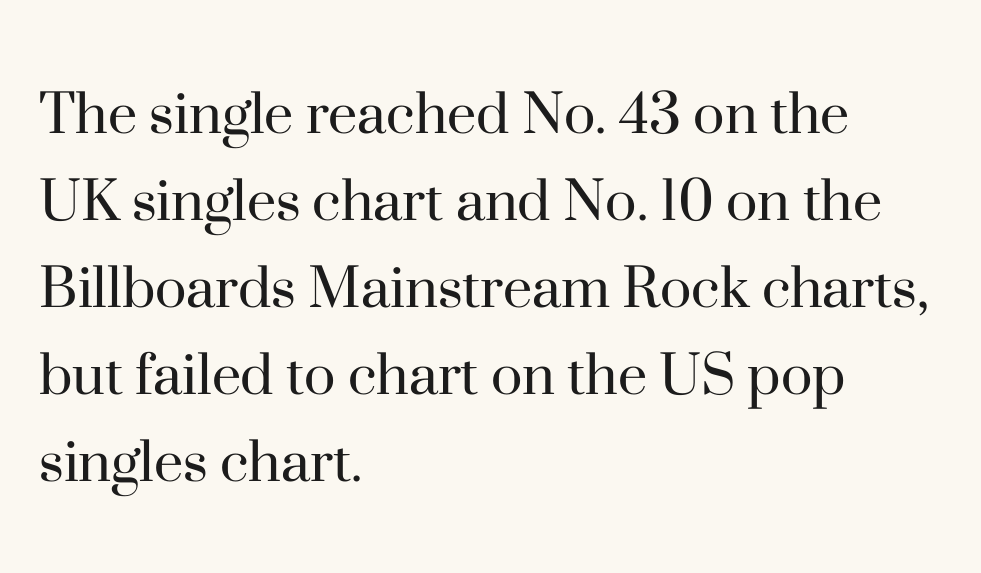
{"serif": "yes", "italic": "no", "bold": "no", "weight": "regular", "width": "normal", "stroke_contrast": "high", "x_height": "small", "monospaced": "no", "underline": "no", "align": "left", "line_spacing": "normal", "line_spacing_ratio": 1.32, "letter_spacing": "normal", "letter_spacing_em": 0.0, "glyph_px": 66}
